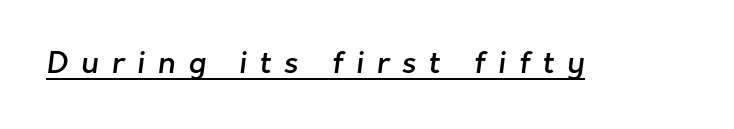
{"serif": "no", "bold": "semi", "weight": "semibold", "width": "normal", "stroke_contrast": "low", "x_height": "medium", "monospaced": "no", "underline": "yes", "letter_spacing": "wide", "letter_spacing_em": 0.42, "glyph_px": 30}
